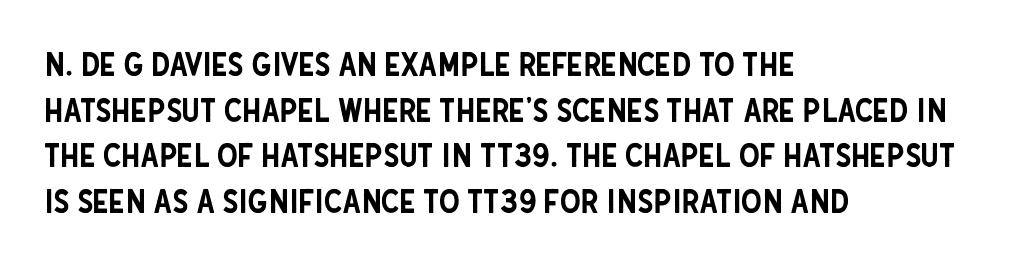
These lines sit exactly where default settings would place them. The letters advance in unequal steps, a hallmark of proportional type. These lines stack with their left ends in a neat column. Regarding serifs, this sample does without them.
